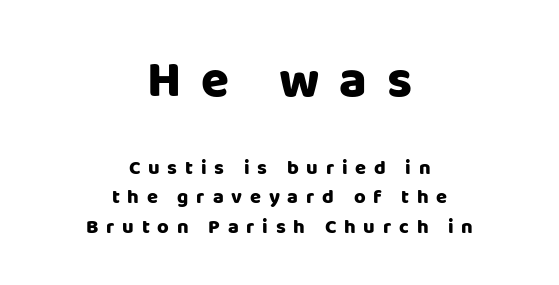
Inter-character spacing is expanded well beyond the font's built-in metrics. The passage shown is not underscored anywhere. Does the leading feel generous? No, just average. Check where the strokes stop: nothing finishes them off — pure sans. Compare the two chunks: the upper has the greater cap height. Quick note: not italic, upright.
